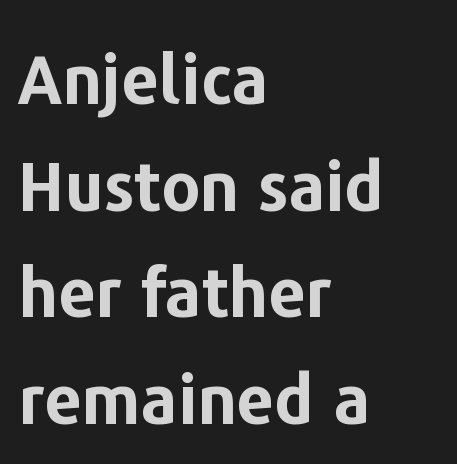
The image shows 67 px bold sans-serif type, upright; set left-aligned, normal line spacing (1.59x), normal letter spacing, not underlined; low stroke contrast and a medium x-height.
